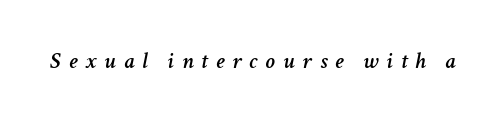
When letters slant like this, we call the style italic. The line texture is sparse and dotted thanks to wide tracking. Decoration check: the copy has no underline.
